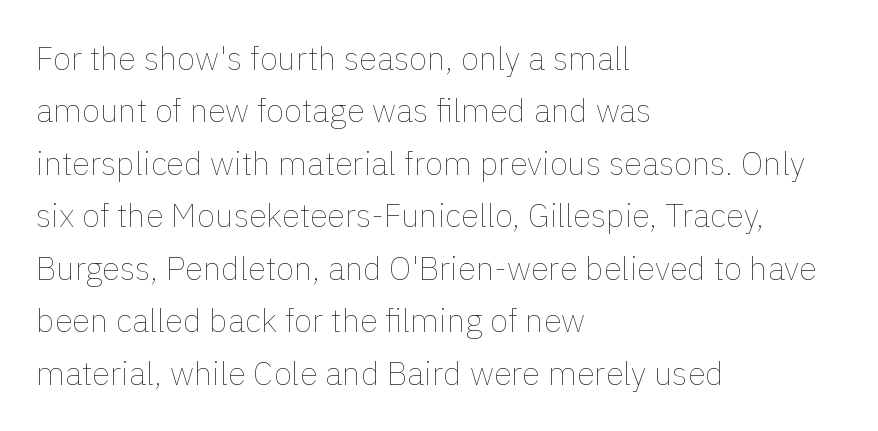
Unlike italic type, these characters show no tilt at all. Is this a fixed-width face? No — the glyphs have proportional, varying widths. Vertical stems look standard width or narrower in stroke. Line spacing here is normal.
